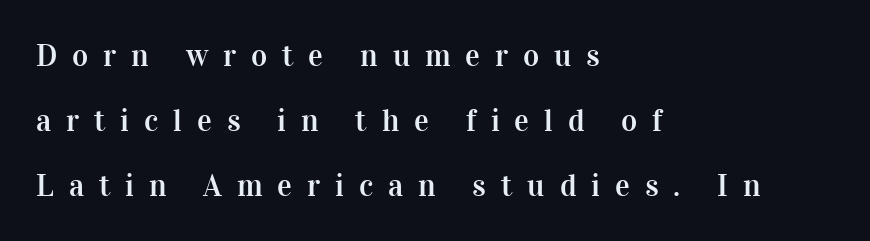
Q: Is the text italic (slanted)? A: No, it is upright.
Q: Is the typeface a serif or a sans-serif typeface? A: Serif.
Q: Is the text underlined? A: No.
Q: How is the paragraph aligned? A: Left-aligned.
Q: Is the spacing between letters normal or unusually wide? A: Unusually wide.
Q: Is the spacing between lines tight, normal or loose? A: Loose.
Q: Width (condensed, normal, or wide)? A: Normal.
Q: Stroke contrast? A: High.
Q: x-height? A: Medium.
Q: Monospaced? A: No.
